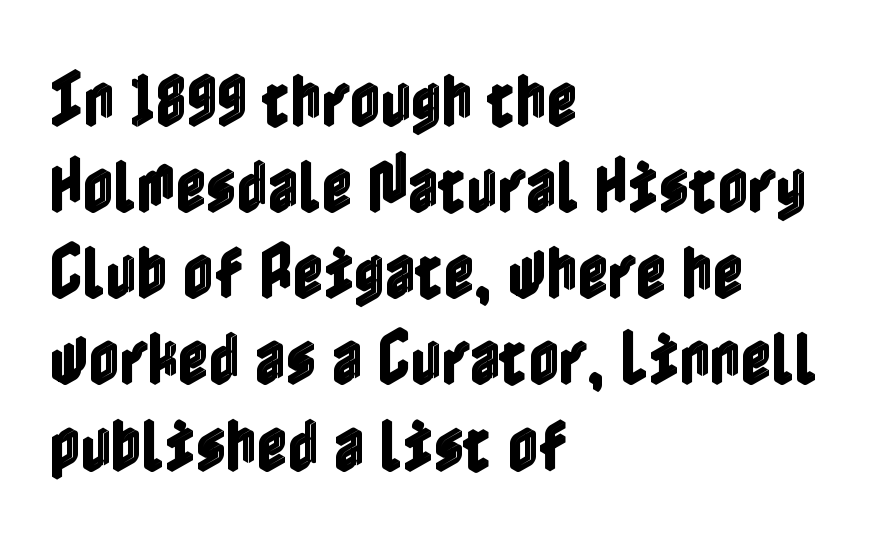
The image shows 59 px condensed type, upright; set left-aligned, normal line spacing (1.46x), normal letter spacing, not underlined; a medium x-height.
